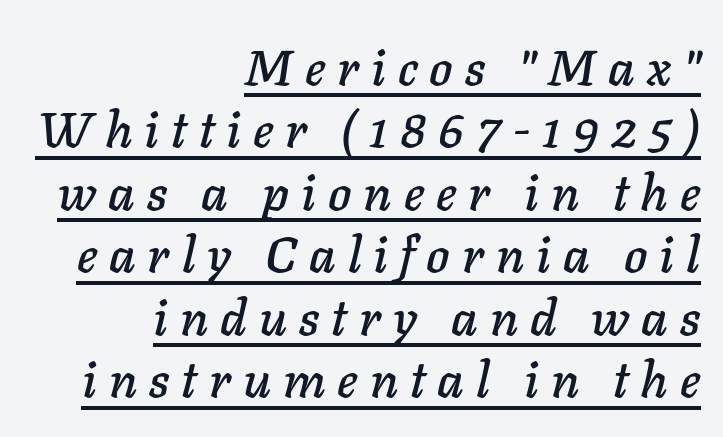
The image shows 50 px text type, italic (leaning right); set right-aligned, normal line spacing (1.25x), unusually wide letter spacing (+0.24 em), underlined; low stroke contrast and a medium x-height.
